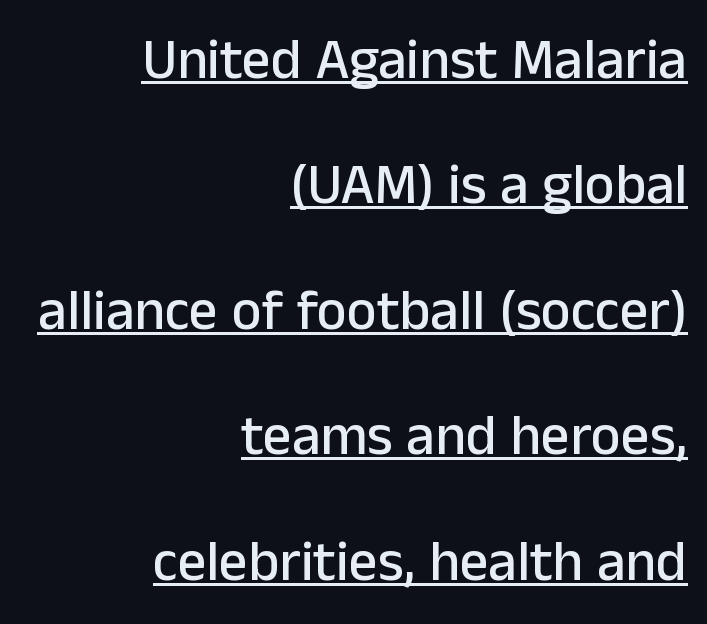
Q: Is the text italic (slanted)? A: No, it is upright.
Q: Is the typeface a serif or a sans-serif typeface? A: Sans-serif.
Q: Is the text underlined? A: Yes.
Q: How is the paragraph aligned? A: Right-aligned.
Q: Is the spacing between letters normal or unusually wide? A: Normal.
Q: Is the spacing between lines tight, normal or loose? A: Loose.
Q: Width (condensed, normal, or wide)? A: Normal.
Q: Stroke contrast? A: Low.
Q: x-height? A: Medium.
Q: Monospaced? A: No.
